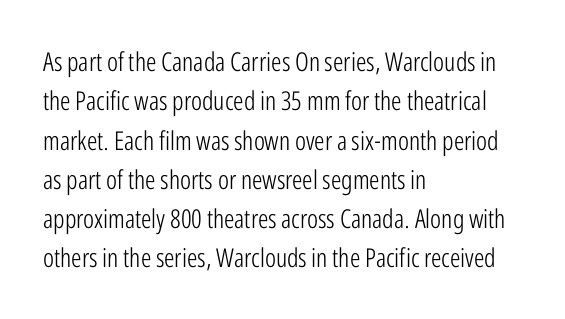
The image shows 26 px text type, upright; set left-aligned, normal line spacing (1.51x), normal letter spacing, not underlined.
